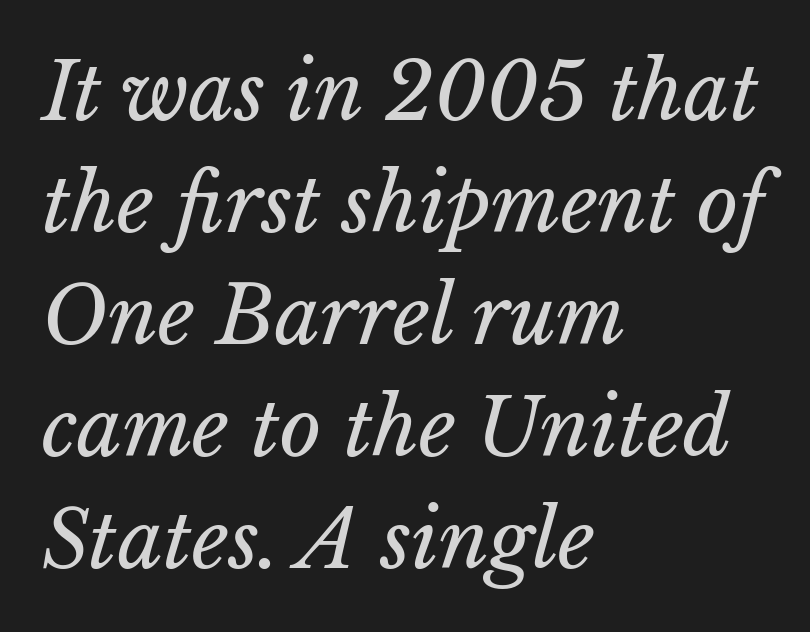
The image shows 80 px regular-weight type, italic (leaning right); set left-aligned, normal line spacing (1.4x), normal letter spacing, not underlined; low stroke contrast and a medium x-height.
